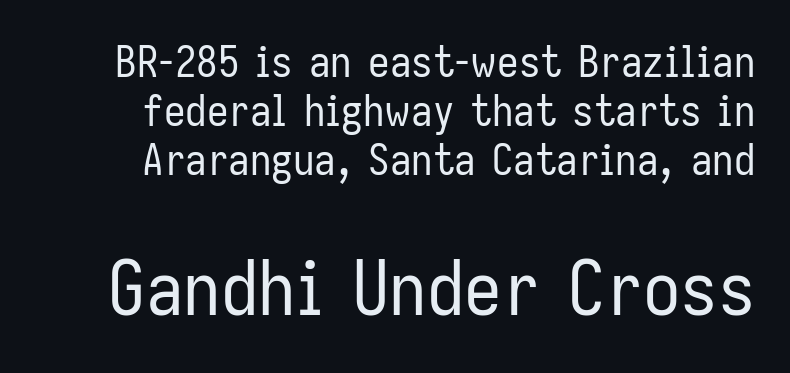
Q: Is the text bold? A: No.
Q: Is the text italic (slanted)? A: No, it is upright.
Q: Is the typeface a serif or a sans-serif typeface? A: Sans-serif.
Q: Is the text underlined? A: No.
Q: Is the spacing between letters normal or unusually wide? A: Normal.
Q: Is the spacing between lines tight, normal or loose? A: Tight.
Q: Which block of text is set in a larger size, the first (top) or the second (bottom)? A: The second (bottom) one.
Q: Width (condensed, normal, or wide)? A: Condensed.
Q: Stroke contrast? A: Low.
Q: x-height? A: Medium.
Q: Monospaced? A: No.
